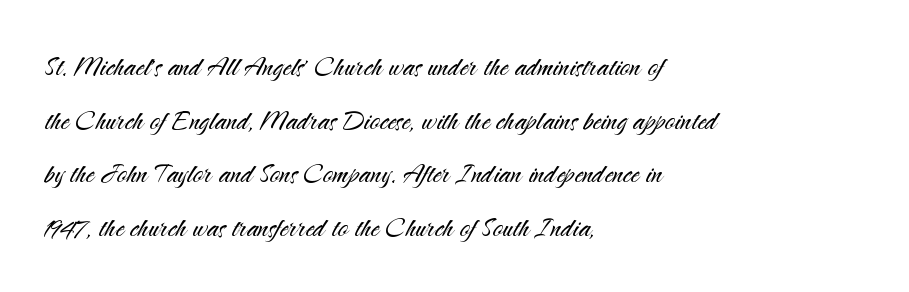
The image shows 34 px light sans-serif type; set left-aligned, normal line spacing (1.58x), normal letter spacing, not underlined; medium stroke contrast and a small x-height.
